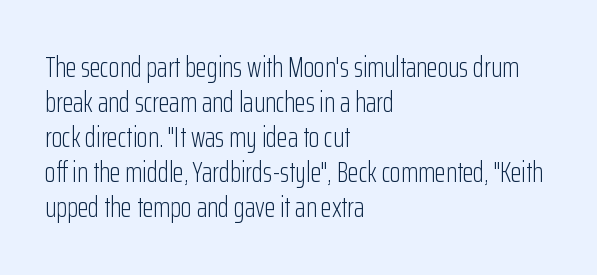
Is this a sans? Yes — the strokes have no serifs. The lines are quadded left. Any mark beneath the type? The region is blank. Weight: not bold — regular or lighter. The rendering uses a moderate line-height, typical for paragraphs.
